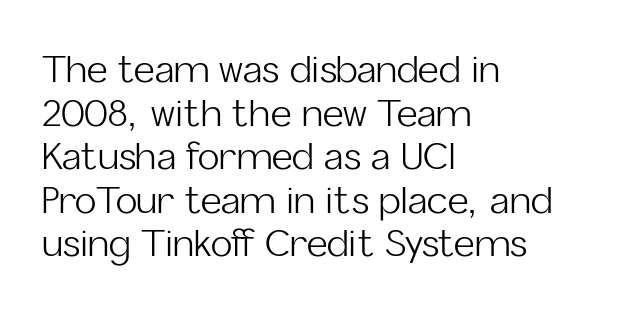
{"serif": "no", "italic": "no", "bold": "no", "weight": "light", "width": "normal", "stroke_contrast": "low", "x_height": "medium", "monospaced": "no", "underline": "no", "align": "left", "line_spacing_ratio": 1.21, "letter_spacing": "normal", "letter_spacing_em": 0.0, "glyph_px": 36}
